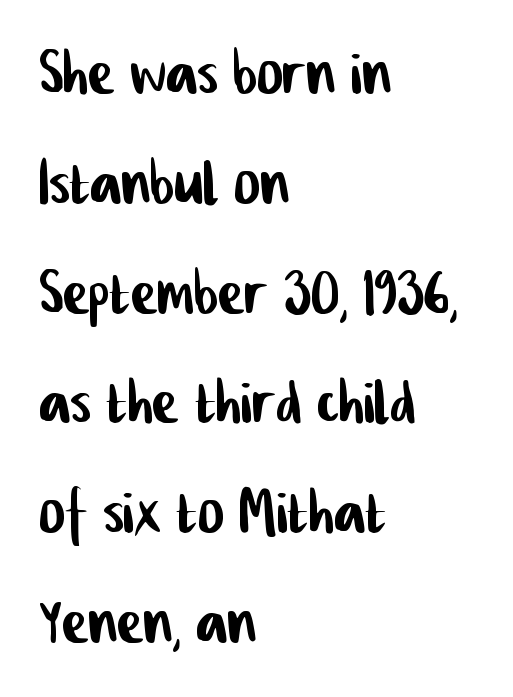
Q: Is the typeface a serif or a sans-serif typeface? A: Sans-serif.
Q: Is the text underlined? A: No.
Q: How is the paragraph aligned? A: Left-aligned.
Q: Is the spacing between letters normal or unusually wide? A: Normal.
Q: Is the spacing between lines tight, normal or loose? A: Normal.
Q: Width (condensed, normal, or wide)? A: Condensed.
Q: Stroke contrast? A: Low.
Q: x-height? A: Medium.
Q: Monospaced? A: No.
